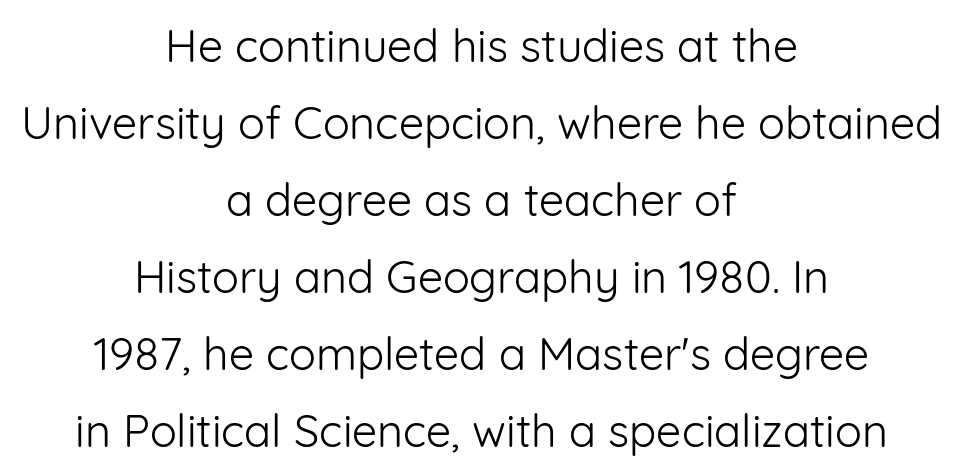
{"serif": "no", "italic": "no", "bold": "no", "weight": "light", "width": "normal", "stroke_contrast": "low", "x_height": "medium", "monospaced": "no", "underline": "no", "align": "center", "line_spacing_ratio": 1.71, "letter_spacing": "normal", "letter_spacing_em": 0.0, "glyph_px": 45}
